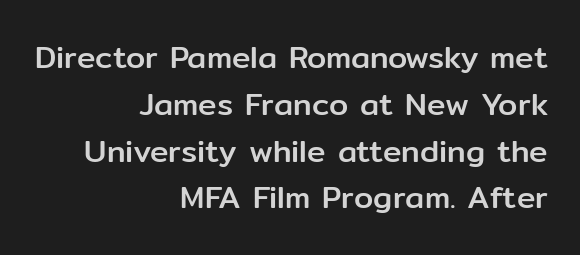
Q: Is the text italic (slanted)? A: No, it is upright.
Q: Is the typeface a serif or a sans-serif typeface? A: Sans-serif.
Q: Is the text underlined? A: No.
Q: How is the paragraph aligned? A: Right-aligned.
Q: Is the spacing between letters normal or unusually wide? A: Normal.
Q: Is the spacing between lines tight, normal or loose? A: Normal.
Q: Width (condensed, normal, or wide)? A: Normal.
Q: Stroke contrast? A: Low.
Q: x-height? A: Medium.
Q: Monospaced? A: No.
